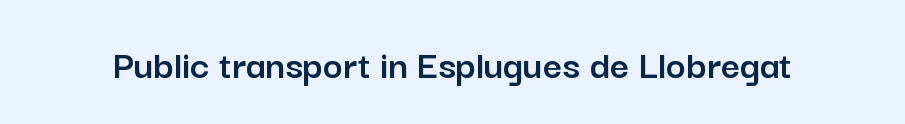
Is there any slant? The stems are plumb. Default kerning and tracking; the words read as compact shapes. Think of a printed novel: that variable character pitch is what you see here. You can tell from the bare stems that sans-serif type was used. Descenders are the only things crossing below the line.
